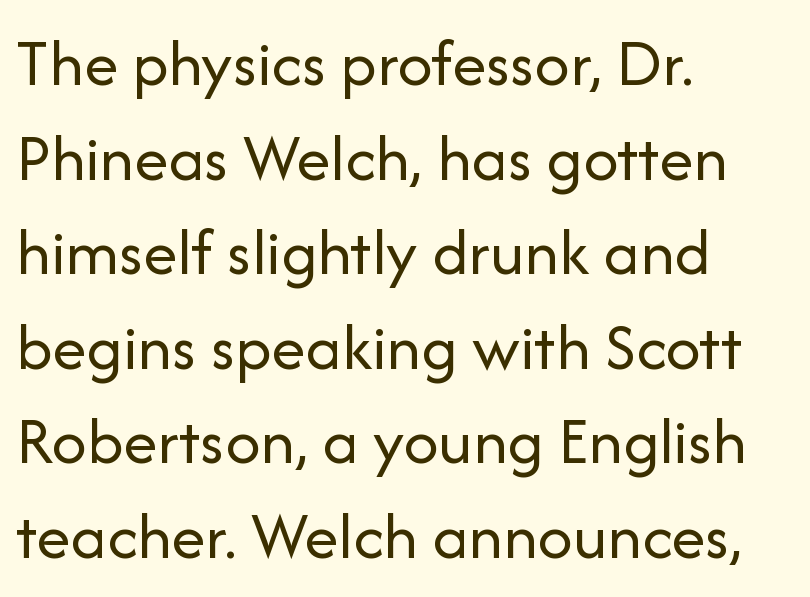
Q: Is the text bold? A: No.
Q: Is the text italic (slanted)? A: No, it is upright.
Q: Is the typeface a serif or a sans-serif typeface? A: Sans-serif.
Q: Is the text underlined? A: No.
Q: How is the paragraph aligned? A: Left-aligned.
Q: Is the spacing between letters normal or unusually wide? A: Normal.
Q: Is the spacing between lines tight, normal or loose? A: Normal.
Q: Width (condensed, normal, or wide)? A: Normal.
Q: Stroke contrast? A: Low.
Q: x-height? A: Medium.
Q: Monospaced? A: No.
